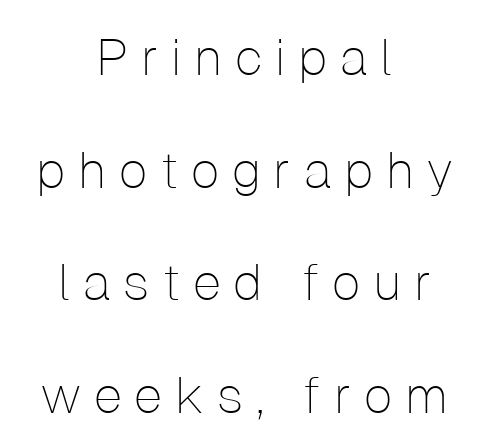
Q: Is the text bold? A: No.
Q: Is the text italic (slanted)? A: No, it is upright.
Q: Is the typeface a serif or a sans-serif typeface? A: Sans-serif.
Q: Is the text underlined? A: No.
Q: How is the paragraph aligned? A: Centered.
Q: Is the spacing between letters normal or unusually wide? A: Unusually wide.
Q: Is the spacing between lines tight, normal or loose? A: Loose.
Q: Width (condensed, normal, or wide)? A: Normal.
Q: Stroke contrast? A: Low.
Q: x-height? A: Medium.
Q: Monospaced? A: No.
